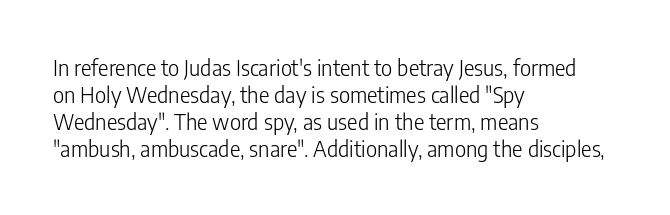
{"italic": "no", "bold": "no", "underline": "no", "align": "left", "line_spacing_ratio": 1.22, "letter_spacing": "normal", "letter_spacing_em": 0.0, "glyph_px": 22}
